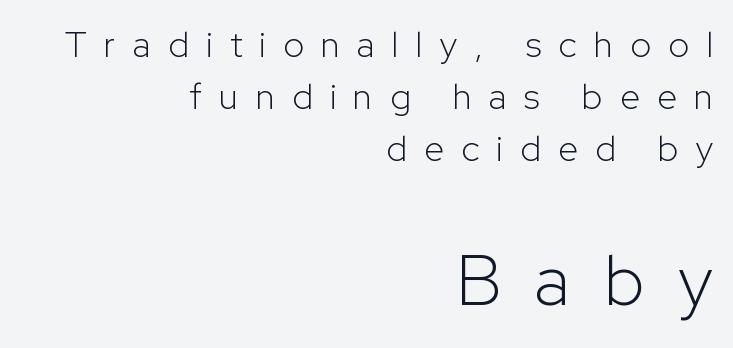
Q: Is the text bold? A: No.
Q: Is the text italic (slanted)? A: No, it is upright.
Q: Is the typeface a serif or a sans-serif typeface? A: Sans-serif.
Q: Is the text underlined? A: No.
Q: How is the paragraph aligned? A: Right-aligned.
Q: Is the spacing between letters normal or unusually wide? A: Unusually wide.
Q: Is the spacing between lines tight, normal or loose? A: Normal.
Q: Which block of text is set in a larger size, the first (top) or the second (bottom)? A: The second (bottom) one.
Q: Width (condensed, normal, or wide)? A: Normal.
Q: Stroke contrast? A: Low.
Q: x-height? A: Medium.
Q: Monospaced? A: No.
